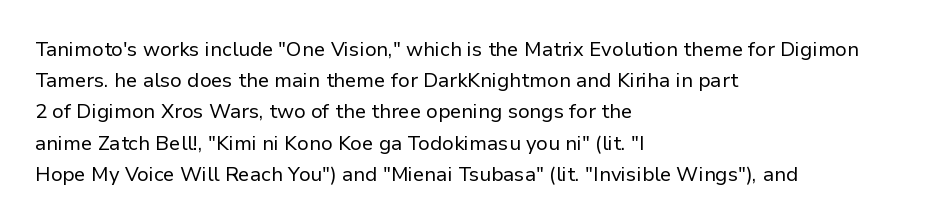
Between one letter and the next there's only the usual sliver of space. Letters rest on an invisible, unmarked baseline. Does the copy run flush right? No — it runs flush left. Nothing heavy about these letters — not bold at all.
